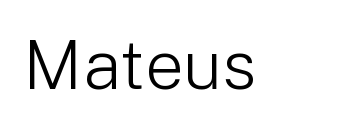
Q: Is the text bold? A: No.
Q: Is the text italic (slanted)? A: No, it is upright.
Q: Is the typeface a serif or a sans-serif typeface? A: Sans-serif.
Q: Is the text underlined? A: No.
Q: Is the spacing between letters normal or unusually wide? A: Normal.
Q: Width (condensed, normal, or wide)? A: Normal.
Q: Stroke contrast? A: Low.
Q: x-height? A: Medium.
Q: Monospaced? A: No.
